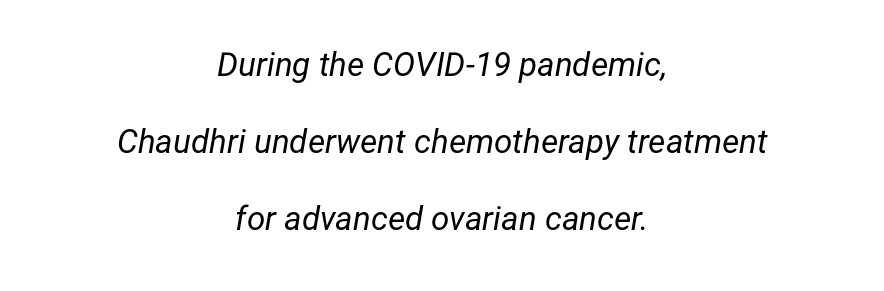
Q: Is the text bold? A: No.
Q: Is the text italic (slanted)? A: Yes, it leans right by about 12 degrees.
Q: Is the text underlined? A: No.
Q: How is the paragraph aligned? A: Centered.
Q: Is the spacing between letters normal or unusually wide? A: Normal.
Q: Is the spacing between lines tight, normal or loose? A: Loose.
Q: Width (condensed, normal, or wide)? A: Normal.
Q: Stroke contrast? A: Low.
Q: x-height? A: Medium.
Q: Monospaced? A: No.
